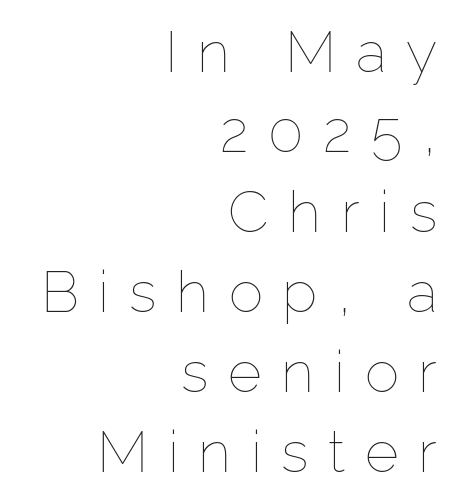
{"italic": "no", "bold": "no", "weight": "thin", "width": "normal", "stroke_contrast": "low", "x_height": "medium", "monospaced": "no", "underline": "no", "align": "right", "line_spacing": "normal", "line_spacing_ratio": 1.38, "letter_spacing": "wide", "letter_spacing_em": 0.34, "glyph_px": 58}
